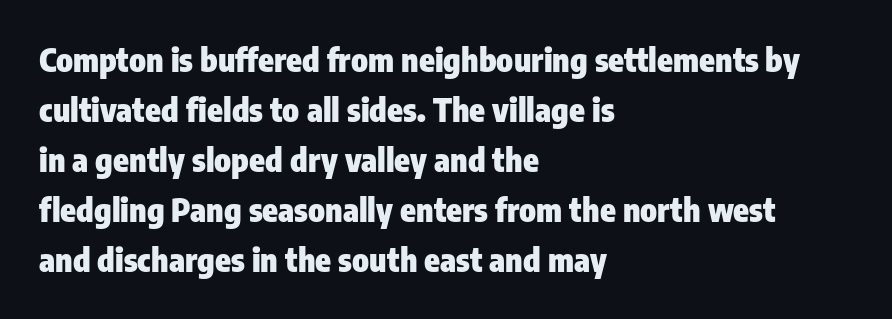
The image shows 32 px heavy, condensed sans-serif type, upright; set left-aligned, normal line spacing (1.56x), normal letter spacing, not underlined; low stroke contrast and a medium x-height.
